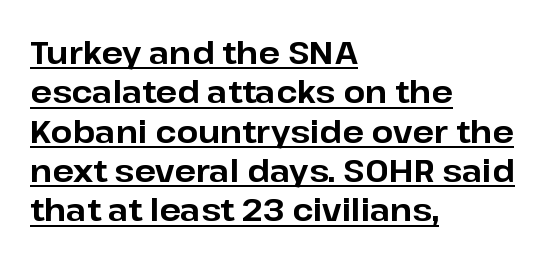
{"serif": "no", "italic": "no", "bold": "yes", "weight": "bold", "width": "normal", "stroke_contrast": "low", "x_height": "medium", "monospaced": "no", "underline": "yes", "align": "left", "line_spacing": "normal", "line_spacing_ratio": 1.27, "letter_spacing": "normal", "letter_spacing_em": 0.0, "glyph_px": 31}
